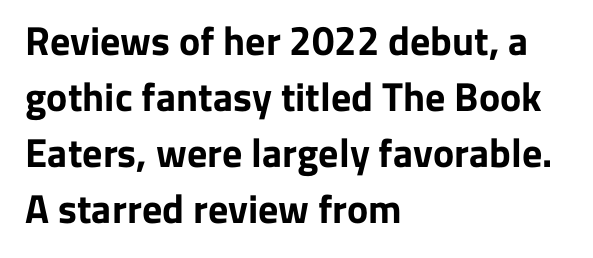
Q: Is the text bold? A: Yes.
Q: Is the text italic (slanted)? A: No, it is upright.
Q: Is the typeface a serif or a sans-serif typeface? A: Sans-serif.
Q: Is the text underlined? A: No.
Q: How is the paragraph aligned? A: Left-aligned.
Q: Is the spacing between letters normal or unusually wide? A: Normal.
Q: Is the spacing between lines tight, normal or loose? A: Normal.
Q: Width (condensed, normal, or wide)? A: Normal.
Q: Stroke contrast? A: Low.
Q: x-height? A: Medium.
Q: Monospaced? A: No.
